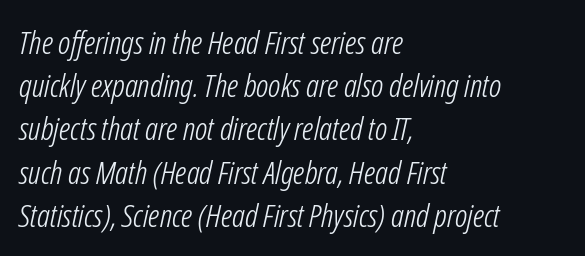
The image shows 32 px light, condensed type, italic (leaning right); set left-aligned, normal line spacing (1.35x), normal letter spacing, not underlined; low stroke contrast and a medium x-height.
